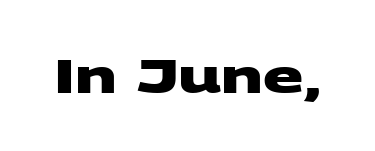
Q: Is the text bold? A: Yes.
Q: Is the typeface a serif or a sans-serif typeface? A: Sans-serif.
Q: Is the text underlined? A: No.
Q: Is the spacing between letters normal or unusually wide? A: Normal.
Q: Width (condensed, normal, or wide)? A: Wide.
Q: Stroke contrast? A: Medium.
Q: x-height? A: Large.
Q: Monospaced? A: No.
